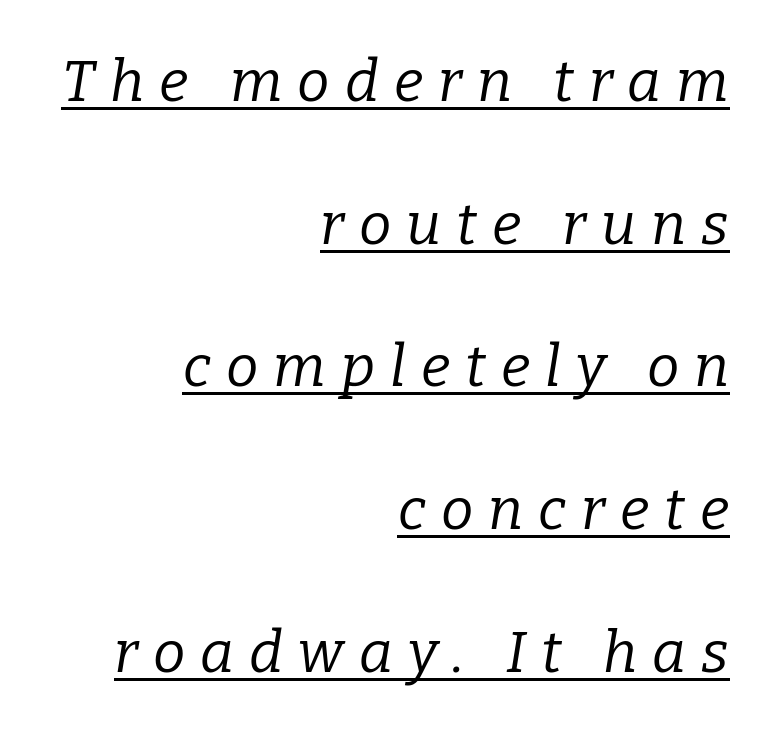
The image shows 58 px regular-weight serif type, italic (leaning right); set right-aligned, loose line spacing (2.46x), unusually wide letter spacing (+0.26 em), underlined; low stroke contrast and a medium x-height.
